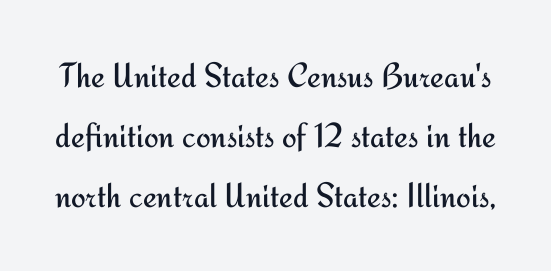
{"serif": "no", "italic": "no", "bold": "no", "weight": "regular", "width": "normal", "stroke_contrast": "medium", "x_height": "small", "monospaced": "no", "underline": "no", "line_spacing_ratio": 1.72, "letter_spacing": "normal", "letter_spacing_em": 0.0, "glyph_px": 35}
